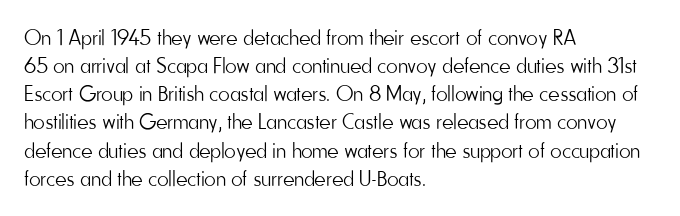
Normally led — the rows are evenly, conventionally spaced. Underlining? Definitely not there. The axis of the letterforms is exactly vertical. The passage is arranged the way most books set body copy — flush left. Default kerning and tracking; the words read as compact shapes.
